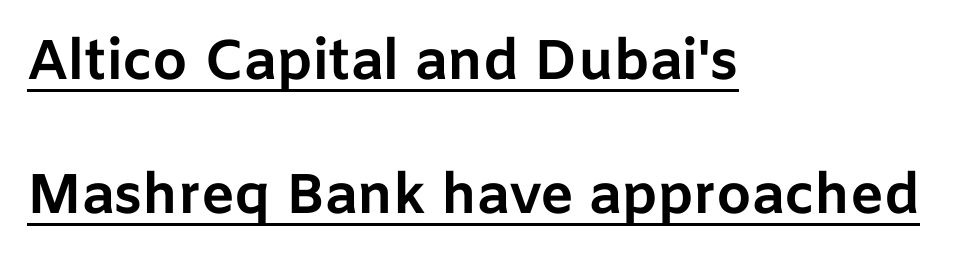
Q: Is the text bold? A: Yes.
Q: Is the text italic (slanted)? A: No, it is upright.
Q: Is the typeface a serif or a sans-serif typeface? A: Sans-serif.
Q: Is the text underlined? A: Yes.
Q: How is the paragraph aligned? A: Left-aligned.
Q: Is the spacing between letters normal or unusually wide? A: Normal.
Q: Is the spacing between lines tight, normal or loose? A: Loose.
Q: Width (condensed, normal, or wide)? A: Normal.
Q: Stroke contrast? A: Low.
Q: x-height? A: Medium.
Q: Monospaced? A: No.
